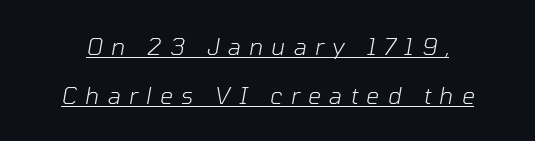
{"italic": "yes", "lean": "right", "slant_degrees": 10, "bold": "no", "underline": "yes", "line_spacing": "loose", "line_spacing_ratio": 2.13, "letter_spacing": "wide", "letter_spacing_em": 0.36, "glyph_px": 23}
